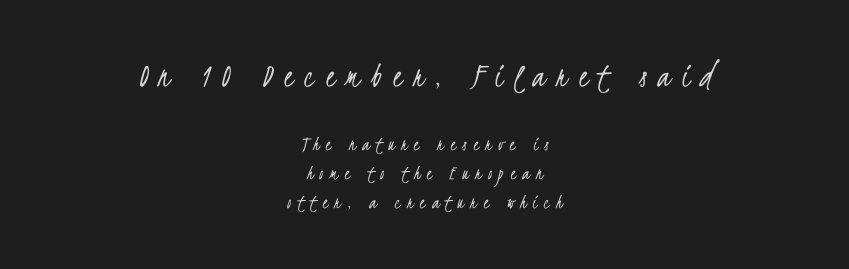
{"serif": "no", "bold": "no", "weight": "light", "width": "condensed", "stroke_contrast": "low", "x_height": "small", "monospaced": "no", "underline": "no", "align": "center", "line_spacing": "normal", "line_spacing_ratio": 1.37, "letter_spacing": "wide", "letter_spacing_em": 0.31, "larger_block": "first", "size_ratio": 1.71, "glyph_px": 36}
